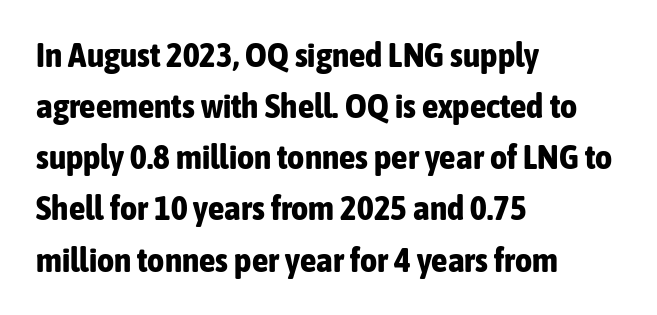
Q: Is the text bold? A: Yes.
Q: Is the text italic (slanted)? A: No, it is upright.
Q: Is the typeface a serif or a sans-serif typeface? A: Sans-serif.
Q: Is the text underlined? A: No.
Q: How is the paragraph aligned? A: Left-aligned.
Q: Is the spacing between letters normal or unusually wide? A: Normal.
Q: Is the spacing between lines tight, normal or loose? A: Normal.
Q: Width (condensed, normal, or wide)? A: Condensed.
Q: Stroke contrast? A: Low.
Q: x-height? A: Medium.
Q: Monospaced? A: No.
